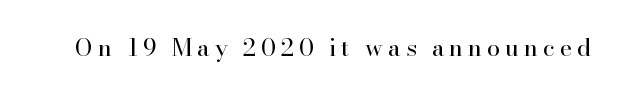
The image shows 24 px text type, upright; set unusually wide letter spacing (+0.2 em), not underlined.
